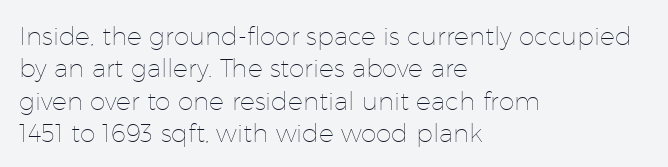
{"italic": "no", "bold": "no", "underline": "no", "align": "left", "line_spacing": "normal", "line_spacing_ratio": 1.3, "letter_spacing": "normal", "letter_spacing_em": 0.0, "glyph_px": 25}
